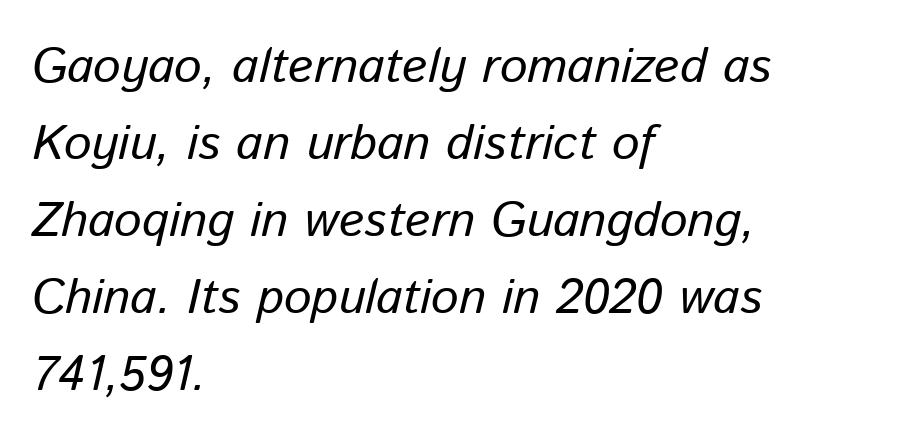
The image shows 49 px regular-weight type, italic (leaning right); set left-aligned, normal line spacing (1.57x), normal letter spacing, not underlined; low stroke contrast and a medium x-height.
